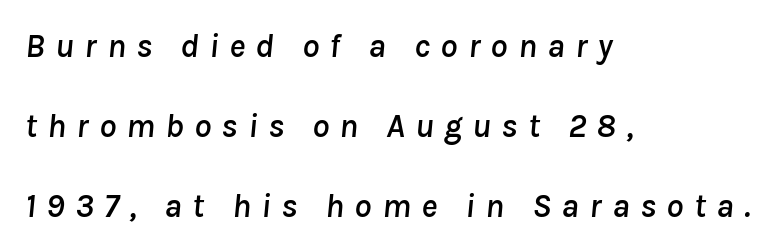
Q: Is the text italic (slanted)? A: Yes, it leans right by about 8 degrees.
Q: Is the text underlined? A: No.
Q: How is the paragraph aligned? A: Left-aligned.
Q: Is the spacing between letters normal or unusually wide? A: Unusually wide.
Q: Is the spacing between lines tight, normal or loose? A: Loose.
Q: Width (condensed, normal, or wide)? A: Normal.
Q: Stroke contrast? A: Low.
Q: x-height? A: Medium.
Q: Monospaced? A: No.
